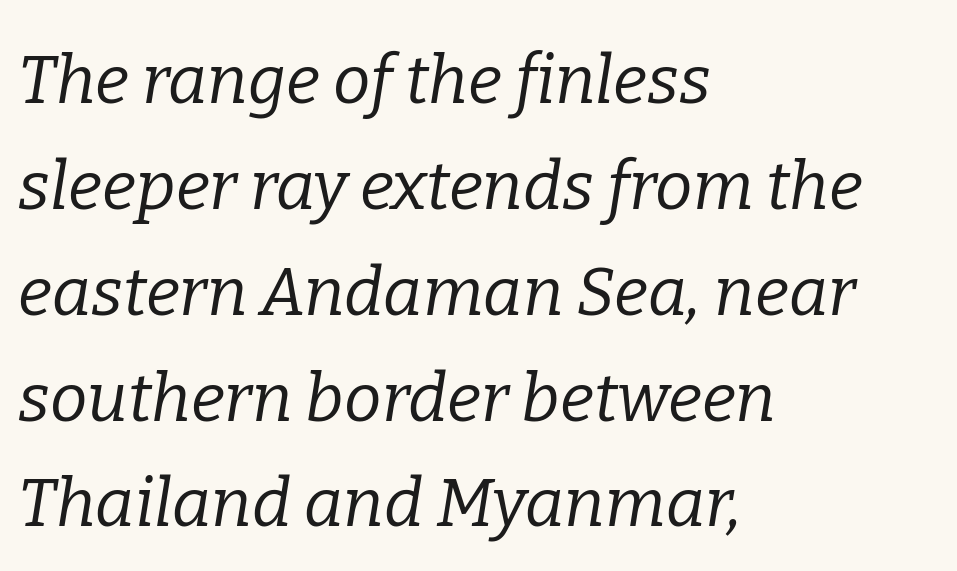
Q: Is the text bold? A: No.
Q: Is the text italic (slanted)? A: Yes, it leans right by about 9 degrees.
Q: Is the typeface a serif or a sans-serif typeface? A: Serif.
Q: Is the text underlined? A: No.
Q: How is the paragraph aligned? A: Left-aligned.
Q: Is the spacing between letters normal or unusually wide? A: Normal.
Q: Is the spacing between lines tight, normal or loose? A: Normal.
Q: Width (condensed, normal, or wide)? A: Normal.
Q: Stroke contrast? A: Low.
Q: x-height? A: Medium.
Q: Monospaced? A: No.
